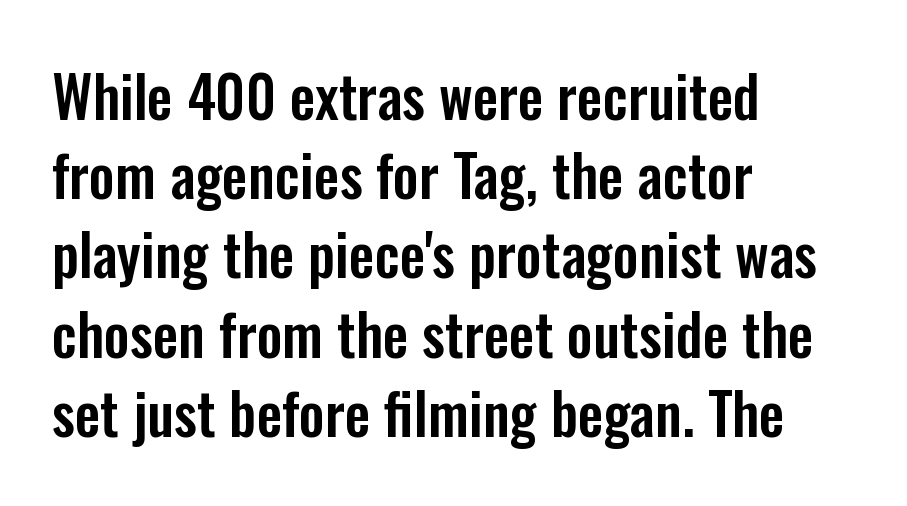
Q: Is the text italic (slanted)? A: No, it is upright.
Q: Is the typeface a serif or a sans-serif typeface? A: Sans-serif.
Q: Is the text underlined? A: No.
Q: How is the paragraph aligned? A: Left-aligned.
Q: Is the spacing between letters normal or unusually wide? A: Normal.
Q: Is the spacing between lines tight, normal or loose? A: Normal.
Q: Width (condensed, normal, or wide)? A: Condensed.
Q: Stroke contrast? A: Low.
Q: x-height? A: Medium.
Q: Monospaced? A: No.
